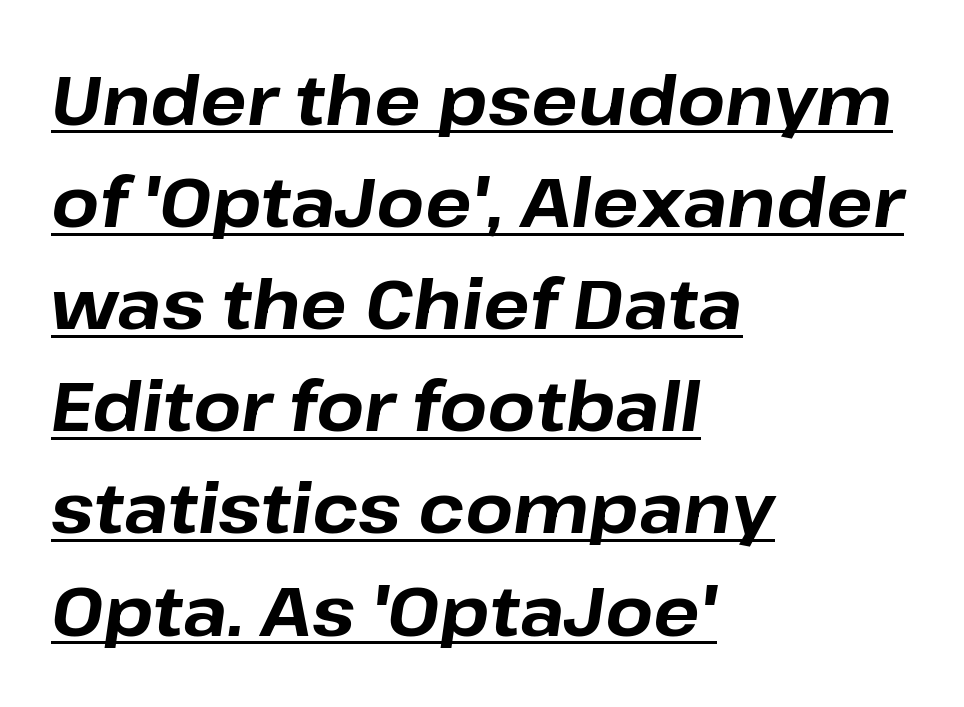
{"italic": "yes", "lean": "right", "slant_degrees": 8, "bold": "yes", "weight": "bold", "width": "normal", "stroke_contrast": "low", "x_height": "medium", "monospaced": "no", "underline": "yes", "align": "left", "line_spacing": "normal", "line_spacing_ratio": 1.48, "letter_spacing": "normal", "letter_spacing_em": 0.0, "glyph_px": 69}
